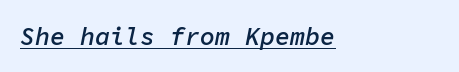
The image shows 25 px text type, italic (leaning right); set normal letter spacing, underlined.
